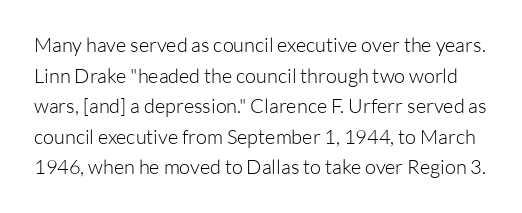
Normally led — the rows are evenly, conventionally spaced. Nothing unusual about the tracking: characters are spaced as the font intends. The strip under each line holds only bare page. Style check: upright. The letters look calm and open, with moderate or lighter stems.
